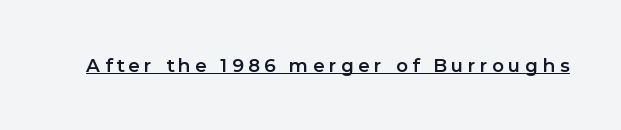
Q: Is the text bold? A: Semi-bold.
Q: Is the text italic (slanted)? A: No, it is upright.
Q: Is the text underlined? A: Yes.
Q: Is the spacing between letters normal or unusually wide? A: Unusually wide.
